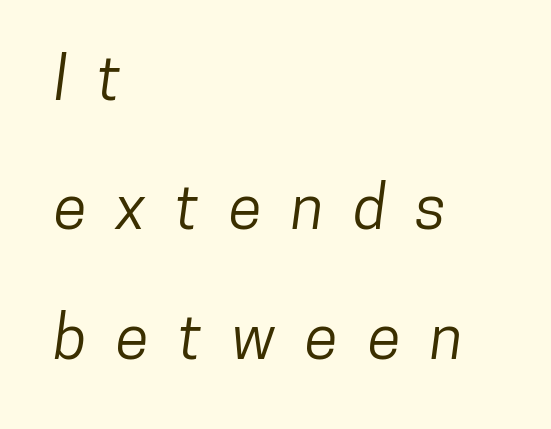
The passage shown stacks its lines with a broad gap. Any mark beneath the type? The region is blank. The tracking reads as deliberately expanded to a designer's eye. A typesetter would call this proportional, since set widths differ per character.
